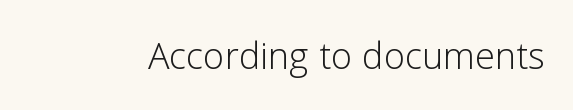
The image shows 48 px light sans-serif type, upright; set normal letter spacing, not underlined; low stroke contrast and a medium x-height.
